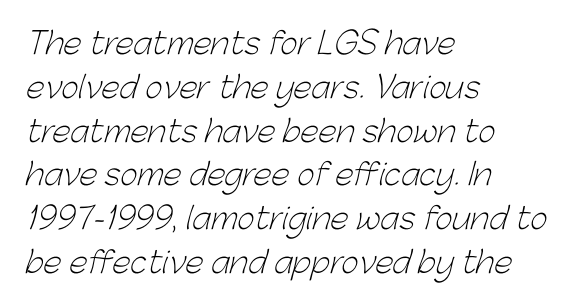
{"serif": "no", "bold": "no", "weight": "light", "width": "normal", "stroke_contrast": "low", "x_height": "medium", "monospaced": "no", "underline": "no", "align": "left", "line_spacing": "normal", "line_spacing_ratio": 1.46, "letter_spacing": "normal", "letter_spacing_em": 0.0, "glyph_px": 30}
